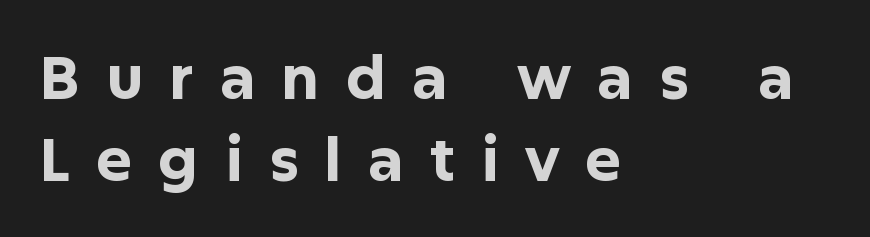
Q: Is the text bold? A: Yes.
Q: Is the text italic (slanted)? A: No, it is upright.
Q: Is the typeface a serif or a sans-serif typeface? A: Sans-serif.
Q: Is the text underlined? A: No.
Q: How is the paragraph aligned? A: Left-aligned.
Q: Is the spacing between letters normal or unusually wide? A: Unusually wide.
Q: Is the spacing between lines tight, normal or loose? A: Normal.
Q: Width (condensed, normal, or wide)? A: Normal.
Q: Stroke contrast? A: Low.
Q: x-height? A: Medium.
Q: Monospaced? A: No.
